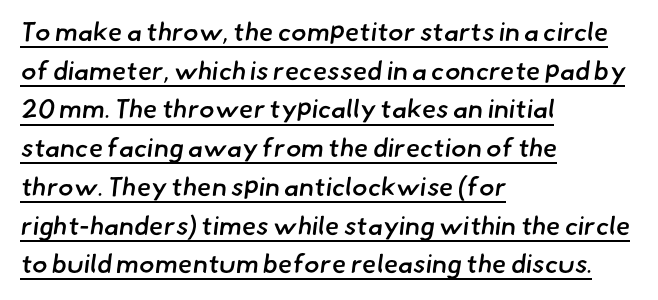
Q: Is the text bold? A: Semi-bold.
Q: Is the text underlined? A: Yes.
Q: How is the paragraph aligned? A: Left-aligned.
Q: Is the spacing between letters normal or unusually wide? A: Normal.
Q: Is the spacing between lines tight, normal or loose? A: Normal.
